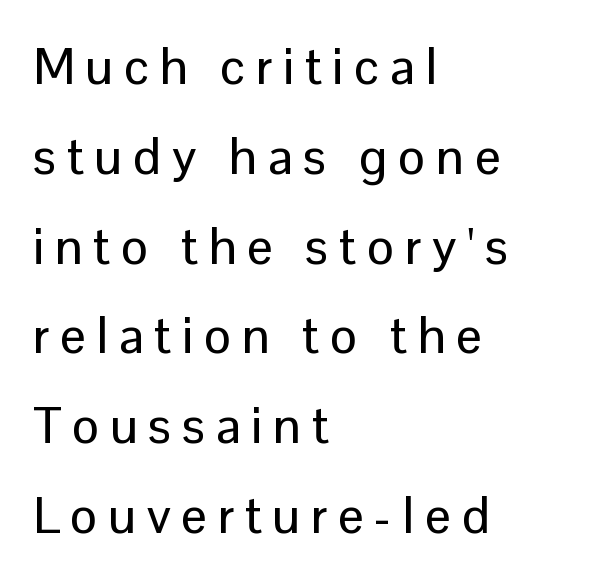
Q: Is the text italic (slanted)? A: No, it is upright.
Q: Is the typeface a serif or a sans-serif typeface? A: Sans-serif.
Q: Is the text underlined? A: No.
Q: How is the paragraph aligned? A: Left-aligned.
Q: Is the spacing between letters normal or unusually wide? A: Unusually wide.
Q: Width (condensed, normal, or wide)? A: Normal.
Q: Stroke contrast? A: Low.
Q: x-height? A: Medium.
Q: Monospaced? A: No.
